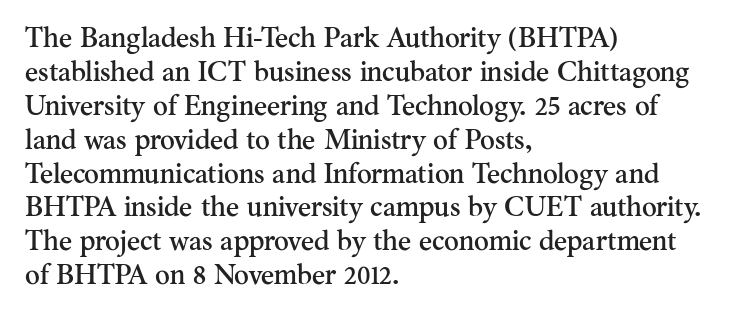
The image shows 28 px serif type, upright; set left-aligned, line spacing 1.21x, normal letter spacing, not underlined; medium stroke contrast and a small x-height.
